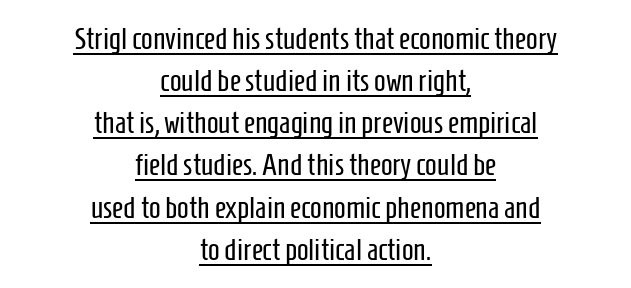
Q: Is the text bold? A: No.
Q: Is the text italic (slanted)? A: No, it is upright.
Q: Is the typeface a serif or a sans-serif typeface? A: Sans-serif.
Q: Is the text underlined? A: Yes.
Q: How is the paragraph aligned? A: Centered.
Q: Is the spacing between letters normal or unusually wide? A: Normal.
Q: Is the spacing between lines tight, normal or loose? A: Normal.
Q: Width (condensed, normal, or wide)? A: Condensed.
Q: Stroke contrast? A: Low.
Q: x-height? A: Medium.
Q: Monospaced? A: No.
